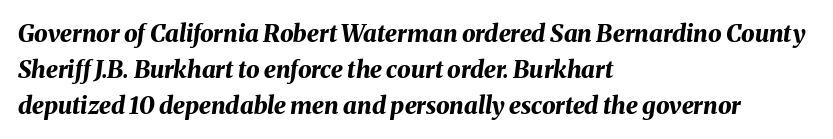
{"italic": "yes", "lean": "right", "slant_degrees": 8, "bold": "yes", "underline": "no", "align": "left", "line_spacing": "normal", "line_spacing_ratio": 1.49, "letter_spacing": "normal", "letter_spacing_em": 0.0, "glyph_px": 24}
